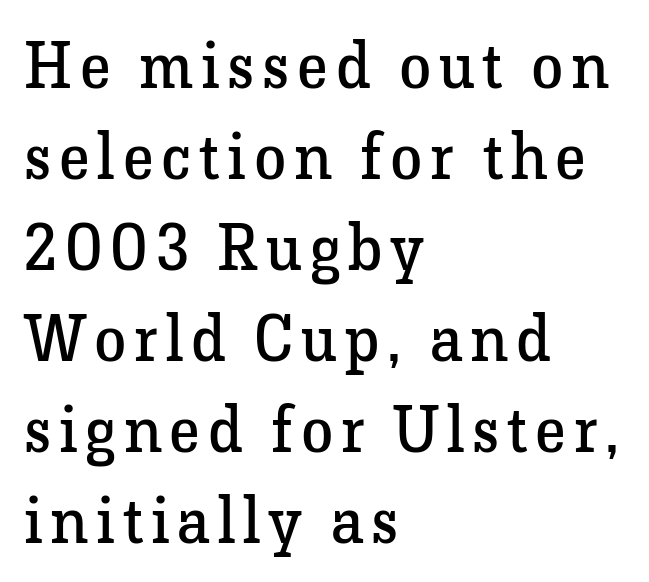
The image shows 65 px regular-weight serif type, upright; set left-aligned, normal line spacing (1.4x), not underlined; low stroke contrast and a medium x-height.
